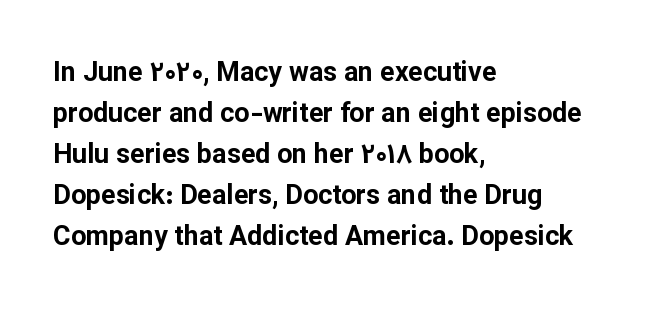
Q: Is the text bold? A: Yes.
Q: Is the text italic (slanted)? A: No, it is upright.
Q: Is the text underlined? A: No.
Q: How is the paragraph aligned? A: Left-aligned.
Q: Is the spacing between letters normal or unusually wide? A: Normal.
Q: Is the spacing between lines tight, normal or loose? A: Normal.
